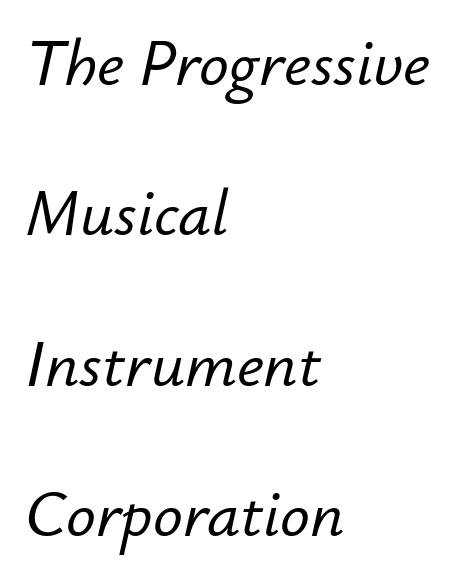
The image shows 66 px text type, italic (leaning right); set left-aligned, loose line spacing (2.28x), normal letter spacing, not underlined; low stroke contrast and a small x-height.
